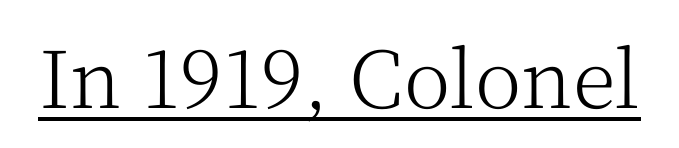
These lines are rendered in a variable-pitch font. Each word holds together tightly as a unit, with standard inter-letter gaps. Think standard paragraph weight, or any step lighter than that. Letterform terminals end in serifs throughout the passage. The sample's only ornament is a line tracing under the words. Notice how the stems are strictly vertical — no italics here.
